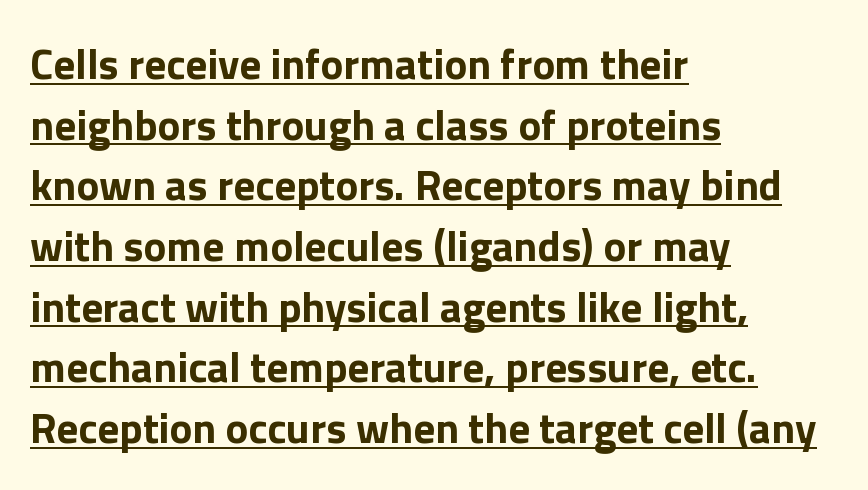
Q: Is the text bold? A: Yes.
Q: Is the text italic (slanted)? A: No, it is upright.
Q: Is the typeface a serif or a sans-serif typeface? A: Sans-serif.
Q: Is the text underlined? A: Yes.
Q: How is the paragraph aligned? A: Left-aligned.
Q: Is the spacing between letters normal or unusually wide? A: Normal.
Q: Is the spacing between lines tight, normal or loose? A: Normal.
Q: Width (condensed, normal, or wide)? A: Normal.
Q: x-height? A: Medium.
Q: Monospaced? A: No.
